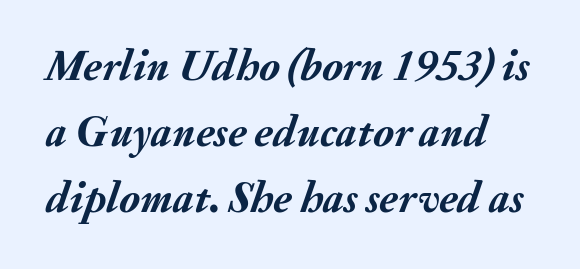
The image shows 44 px semibold type, italic (leaning right); set normal line spacing (1.5x), normal letter spacing, not underlined; medium stroke contrast and a small x-height.
